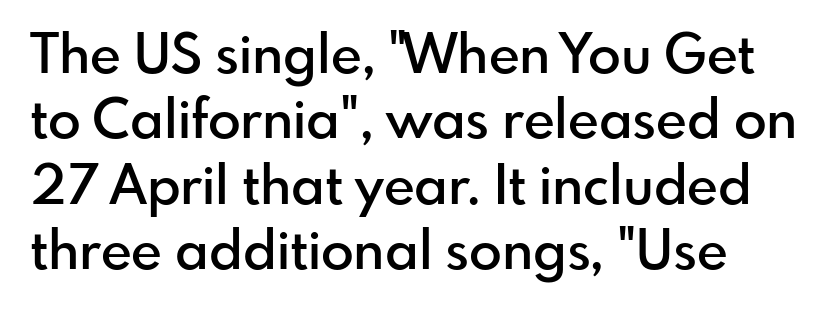
The strip under each line holds only bare page. The face used here is a semibold: visibly heavier than regular, lighter than bold. Here the designer chose a conventional face with non-uniform glyph widths. Look at the bottom of the vertical strokes: they stop flat, with no serifs.
